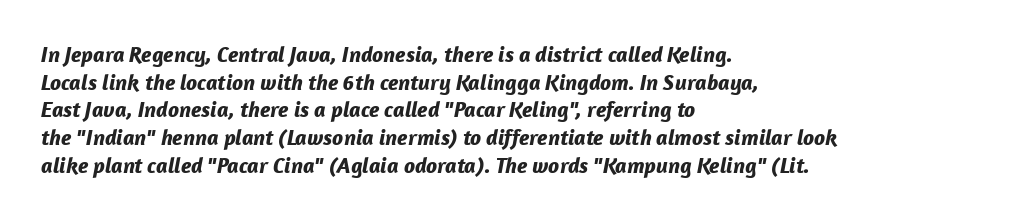
The image shows 22 px bold type, italic (leaning right); set left-aligned, normal line spacing (1.26x), normal letter spacing, not underlined.
